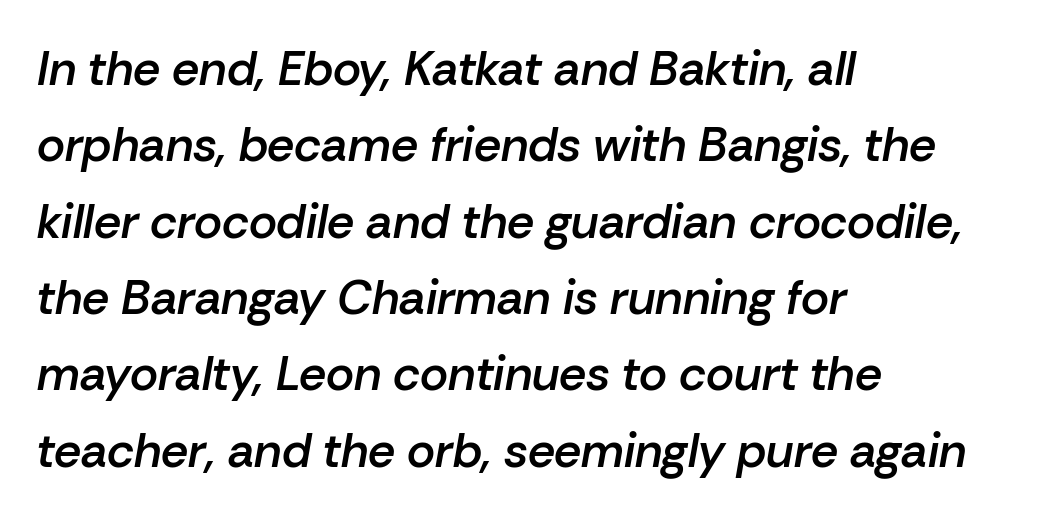
{"italic": "yes", "lean": "right", "slant_degrees": 10, "bold": "semi", "weight": "semibold", "width": "normal", "stroke_contrast": "low", "x_height": "medium", "monospaced": "no", "underline": "no", "align": "left", "line_spacing": "normal", "line_spacing_ratio": 1.59, "letter_spacing": "normal", "letter_spacing_em": 0.0, "glyph_px": 48}
